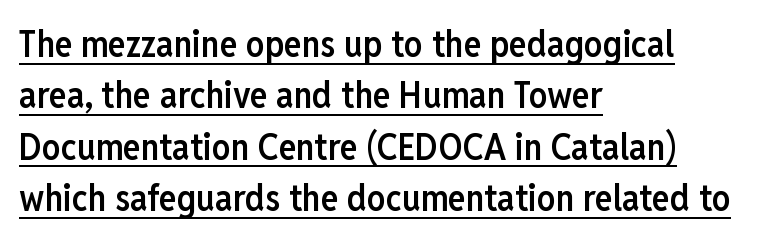
The image shows 37 px semibold, condensed sans-serif type, upright; set left-aligned, normal line spacing (1.39x), normal letter spacing, underlined; low stroke contrast and a medium x-height.
